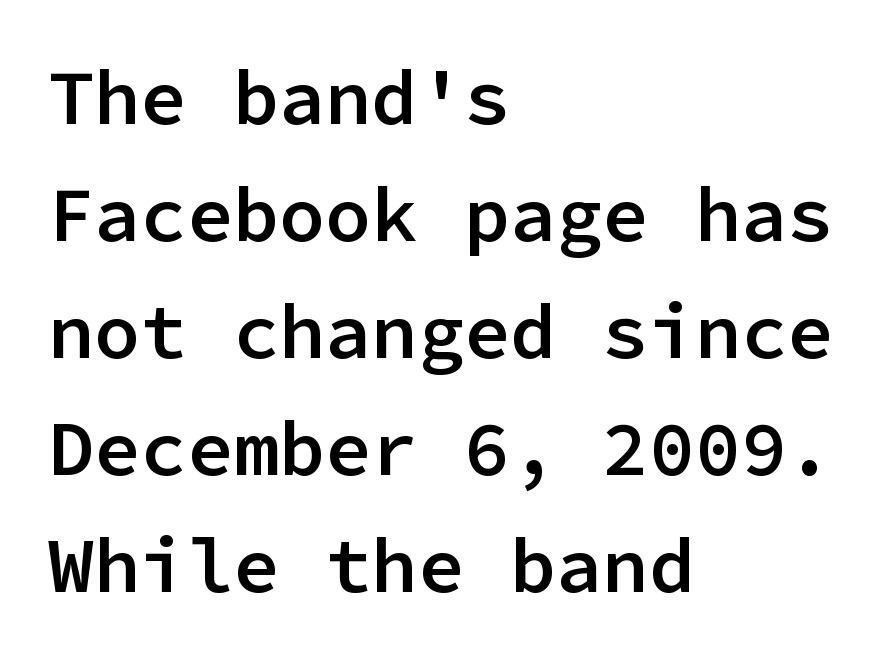
{"serif": "no", "italic": "no", "bold": "semi", "weight": "semibold", "width": "normal", "stroke_contrast": "low", "x_height": "medium", "monospaced": "yes", "underline": "no", "align": "left", "line_spacing": "normal", "line_spacing_ratio": 1.52, "letter_spacing": "normal", "letter_spacing_em": 0.0, "glyph_px": 77}
